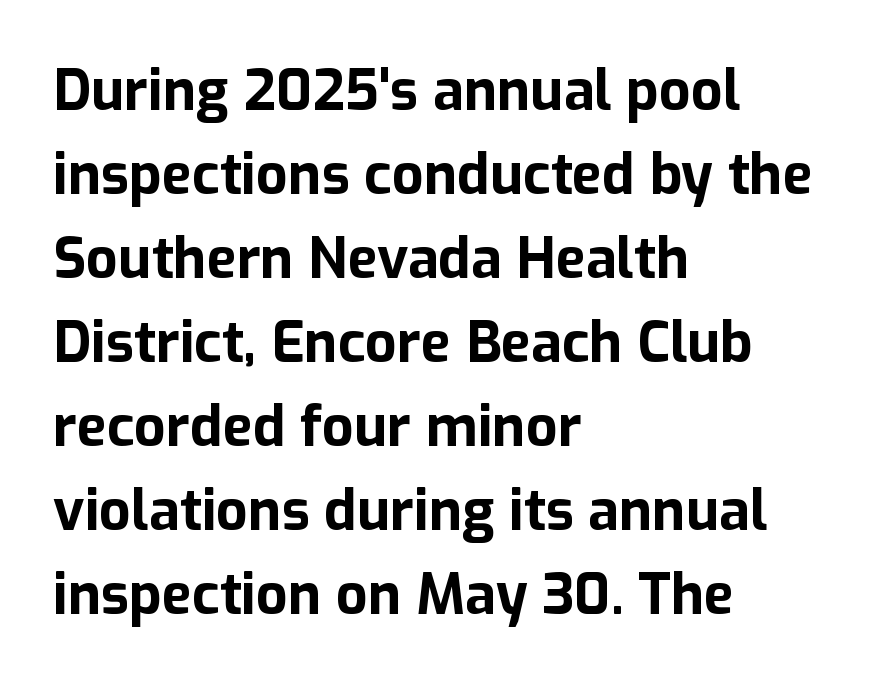
Q: Is the text bold? A: Yes.
Q: Is the text italic (slanted)? A: No, it is upright.
Q: Is the typeface a serif or a sans-serif typeface? A: Sans-serif.
Q: Is the text underlined? A: No.
Q: How is the paragraph aligned? A: Left-aligned.
Q: Is the spacing between letters normal or unusually wide? A: Normal.
Q: Is the spacing between lines tight, normal or loose? A: Normal.
Q: Width (condensed, normal, or wide)? A: Normal.
Q: Stroke contrast? A: Low.
Q: x-height? A: Medium.
Q: Monospaced? A: No.
